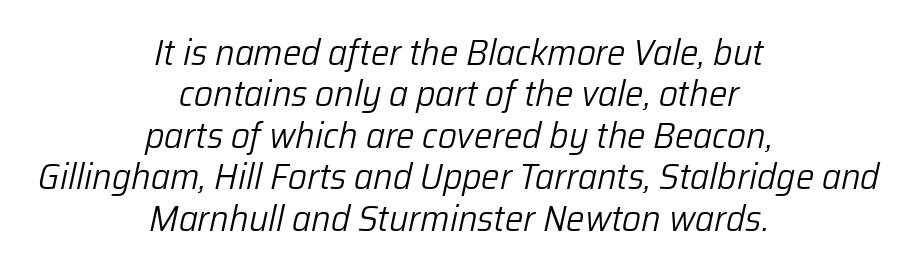
Q: Is the text bold? A: No.
Q: Is the text italic (slanted)? A: Yes, it leans right by about 12 degrees.
Q: Is the text underlined? A: No.
Q: How is the paragraph aligned? A: Centered.
Q: Is the spacing between letters normal or unusually wide? A: Normal.
Q: Is the spacing between lines tight, normal or loose? A: Tight.
Q: Width (condensed, normal, or wide)? A: Normal.
Q: Stroke contrast? A: Low.
Q: x-height? A: Medium.
Q: Monospaced? A: No.
